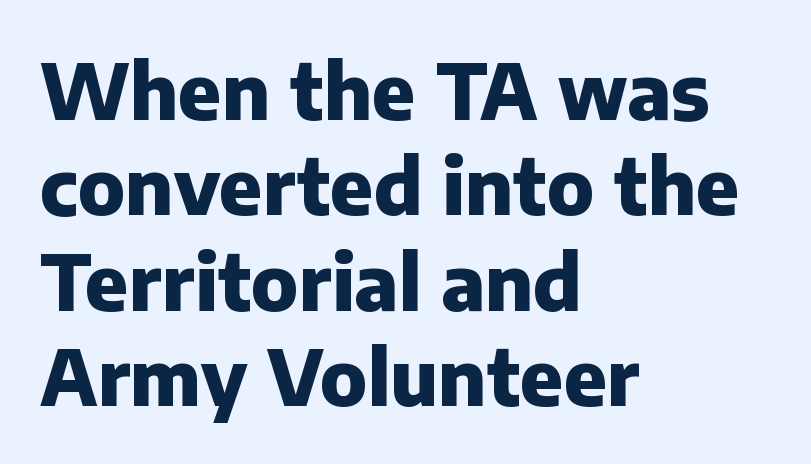
{"serif": "no", "italic": "no", "bold": "yes", "weight": "heavy", "width": "normal", "stroke_contrast": "low", "x_height": "medium", "monospaced": "no", "underline": "no", "align": "left", "line_spacing_ratio": 1.24, "letter_spacing": "normal", "letter_spacing_em": 0.0, "glyph_px": 77}
